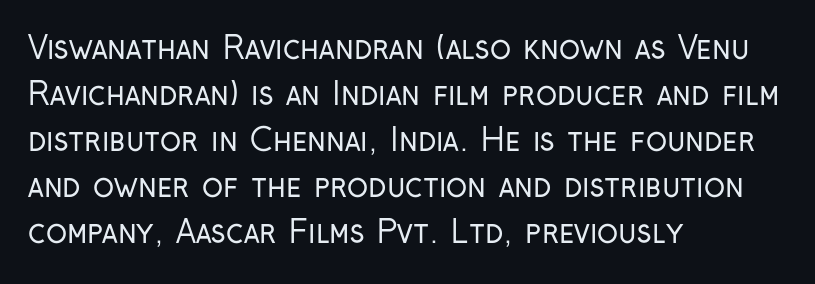
The image shows 31 px regular-weight, condensed sans-serif type, upright; set left-aligned, normal line spacing (1.48x), normal letter spacing, not underlined; low stroke contrast and a medium x-height.
